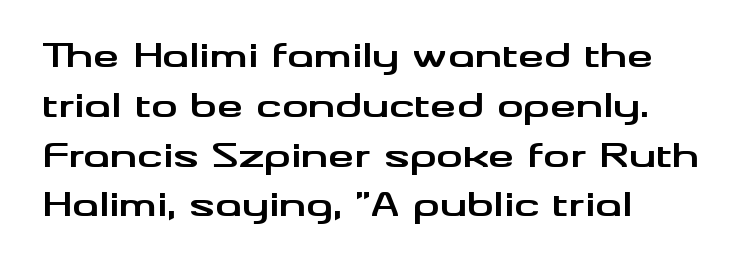
The sample has been set heavy, in full bold. Here the designer chose a conventional face with non-uniform glyph widths. Is the block centered? No — it sits flush against the left margin. Evenly set lines give the paragraph a standard silhouette. Students, note that the glyphs here touch the page at normal intervals.
